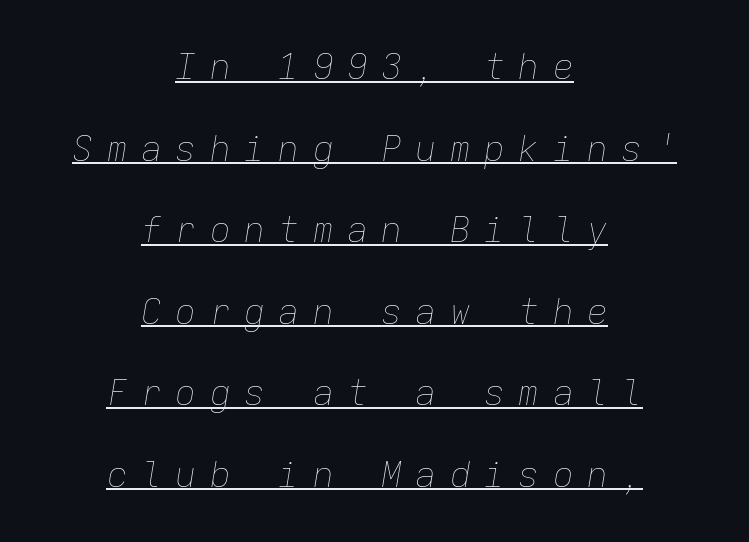
{"italic": "yes", "lean": "right", "slant_degrees": 9, "bold": "no", "weight": "thin", "width": "normal", "stroke_contrast": "low", "x_height": "medium", "monospaced": "yes", "underline": "yes", "align": "center", "line_spacing": "loose", "line_spacing_ratio": 2.33, "letter_spacing": "wide", "letter_spacing_em": 0.38, "glyph_px": 35}
